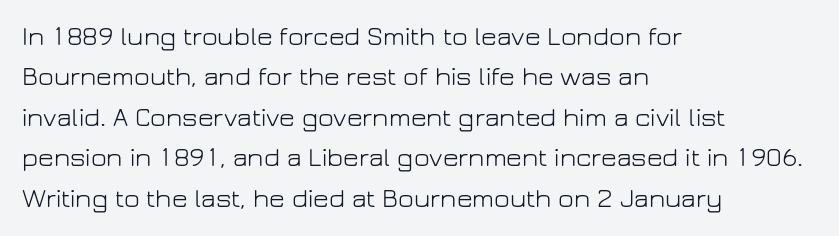
Q: Is the text bold? A: No.
Q: Is the text italic (slanted)? A: No, it is upright.
Q: Is the text underlined? A: No.
Q: How is the paragraph aligned? A: Left-aligned.
Q: Is the spacing between letters normal or unusually wide? A: Normal.
Q: Is the spacing between lines tight, normal or loose? A: Normal.
